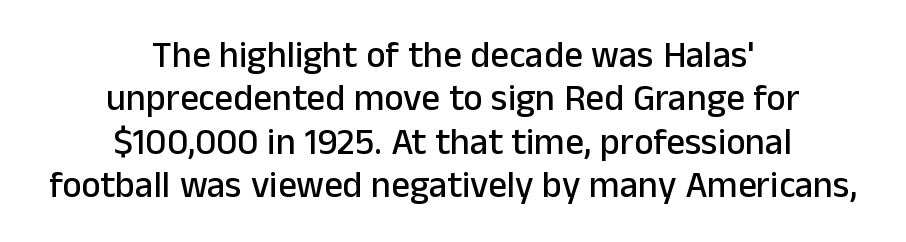
Q: Is the text italic (slanted)? A: No, it is upright.
Q: Is the typeface a serif or a sans-serif typeface? A: Sans-serif.
Q: Is the text underlined? A: No.
Q: How is the paragraph aligned? A: Centered.
Q: Is the spacing between letters normal or unusually wide? A: Normal.
Q: Width (condensed, normal, or wide)? A: Normal.
Q: Stroke contrast? A: Low.
Q: x-height? A: Medium.
Q: Monospaced? A: No.
